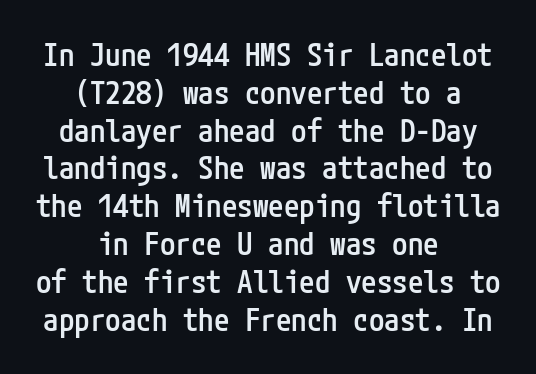
Every letter is mildly thick-stroked: semibold rather than bold. Each word holds together tightly as a unit, with standard inter-letter gaps. This sample uses an upright cut, with every glyph sitting square on the baseline. The typeface chosen for these lines omits serifs. Each row of text sits above clean, open space.
